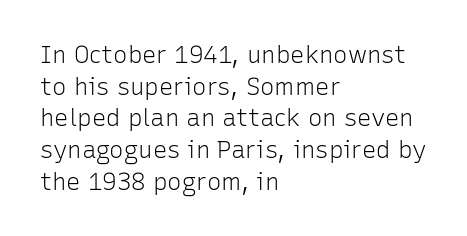
Q: Is the text bold? A: No.
Q: Is the text italic (slanted)? A: No, it is upright.
Q: Is the text underlined? A: No.
Q: How is the paragraph aligned? A: Left-aligned.
Q: Is the spacing between letters normal or unusually wide? A: Normal.
Q: Is the spacing between lines tight, normal or loose? A: Normal.
